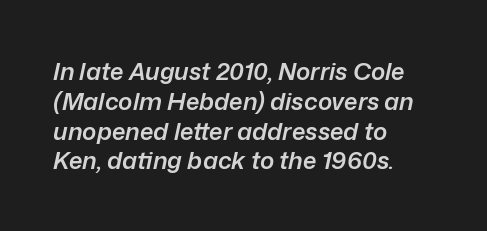
These lines are set flush left with a ragged right edge. Nobody drew a line under any word here. Default kerning and tracking; the words read as compact shapes. What weight is shown? A semibold, between regular and bold. The specimen reads as italic at a glance.
